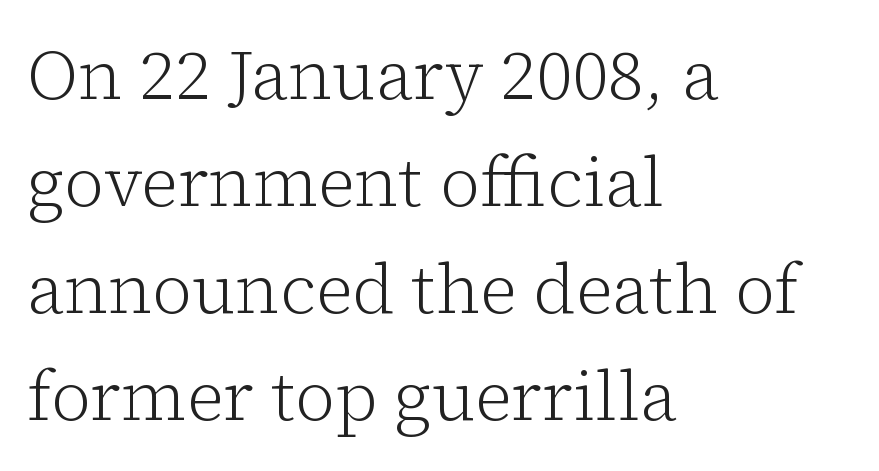
The words here are not underlined. The rendering keeps characters at their native spacing. The rag falls on the right side of this text block. A typesetter would call this leading conventional body-copy spacing. Classification — serif. Designer's note — italics off, roman on.
